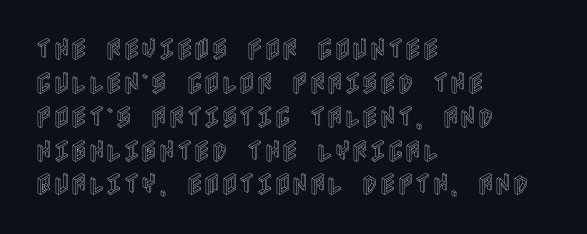
Here the glyphs are tracked normally, forming tight word shapes. A typesetter would call this leading conventional body-copy spacing. Descenders hang freely into open space. Typeset ragged right — the left edge is the straight one. Posture: upright roman.
